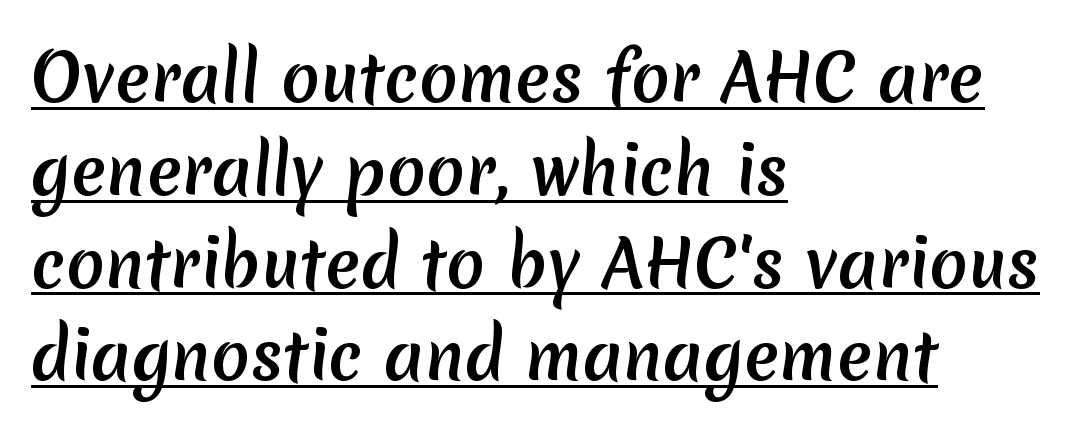
The vertical gap from one line to the next is medium. Is this a fixed-width face? No — the glyphs have proportional, varying widths. Has an underline been added? It has. Spacing between characters is what you'd get straight out of the box.
